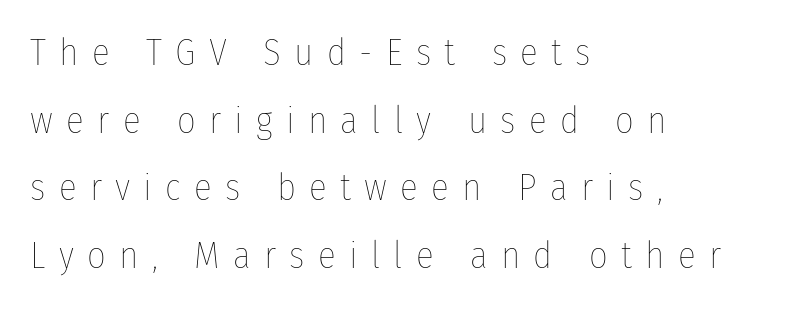
The gap between lines stays unmarked. The paragraph has a hard left edge and a soft right edge. Think standard paragraph weight, or any step lighter than that. Someone cranked the tracking dial way up on this one.
